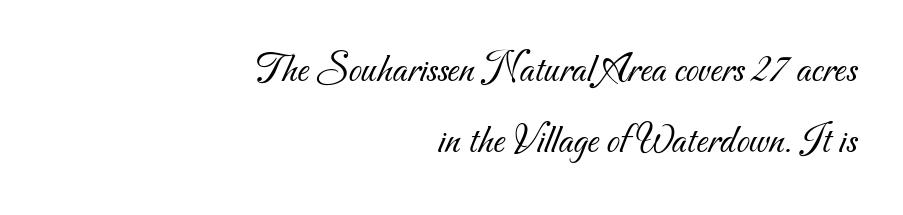
Whoever set this chose a conventional vertical rhythm. The face used here is rendered with its standard letterfit. The string is rendered with underlining switched off. Think standard paragraph weight, or any step lighter than that. A typesetter would call this proportional, since set widths differ per character.
